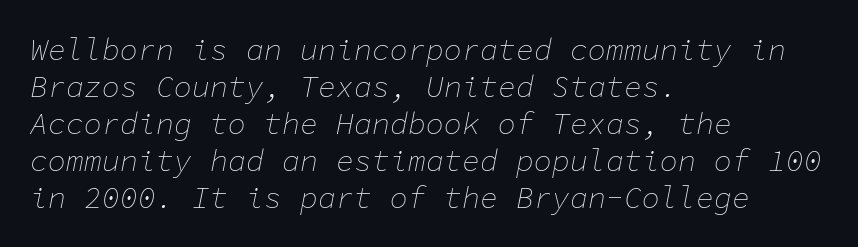
Q: Is the text bold? A: No.
Q: Is the text italic (slanted)? A: Yes, it leans right by about 11 degrees.
Q: Is the text underlined? A: No.
Q: How is the paragraph aligned? A: Left-aligned.
Q: Is the spacing between letters normal or unusually wide? A: Normal.
Q: Width (condensed, normal, or wide)? A: Normal.
Q: Stroke contrast? A: Low.
Q: x-height? A: Medium.
Q: Monospaced? A: Yes.
